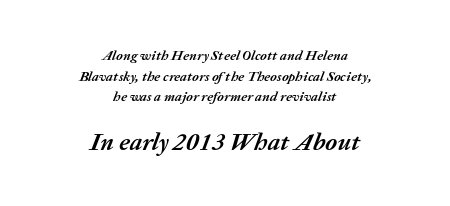
{"italic": "yes", "lean": "right", "slant_degrees": 20, "bold": "yes", "underline": "no", "align": "center", "line_spacing": "normal", "line_spacing_ratio": 1.47, "letter_spacing": "normal", "letter_spacing_em": 0.0, "larger_block": "second", "size_ratio": 1.79, "glyph_px": 25}
